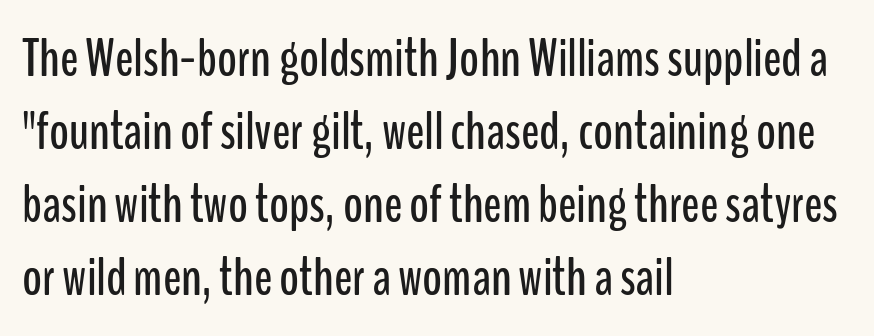
Q: Is the text italic (slanted)? A: No, it is upright.
Q: Is the typeface a serif or a sans-serif typeface? A: Sans-serif.
Q: Is the text underlined? A: No.
Q: How is the paragraph aligned? A: Left-aligned.
Q: Is the spacing between letters normal or unusually wide? A: Normal.
Q: Is the spacing between lines tight, normal or loose? A: Normal.
Q: Width (condensed, normal, or wide)? A: Condensed.
Q: Stroke contrast? A: Low.
Q: x-height? A: Medium.
Q: Monospaced? A: No.
